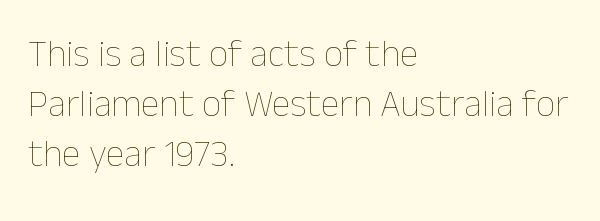
Q: Is the text bold? A: No.
Q: Is the text italic (slanted)? A: No, it is upright.
Q: Is the text underlined? A: No.
Q: How is the paragraph aligned? A: Left-aligned.
Q: Is the spacing between letters normal or unusually wide? A: Normal.
Q: Is the spacing between lines tight, normal or loose? A: Normal.
Q: Width (condensed, normal, or wide)? A: Normal.
Q: Stroke contrast? A: Low.
Q: x-height? A: Medium.
Q: Monospaced? A: No.
